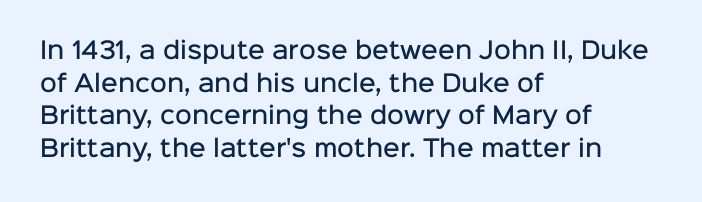
Q: Is the text bold? A: Semi-bold.
Q: Is the text italic (slanted)? A: No, it is upright.
Q: Is the text underlined? A: No.
Q: How is the paragraph aligned? A: Left-aligned.
Q: Is the spacing between letters normal or unusually wide? A: Normal.
Q: Is the spacing between lines tight, normal or loose? A: Normal.
